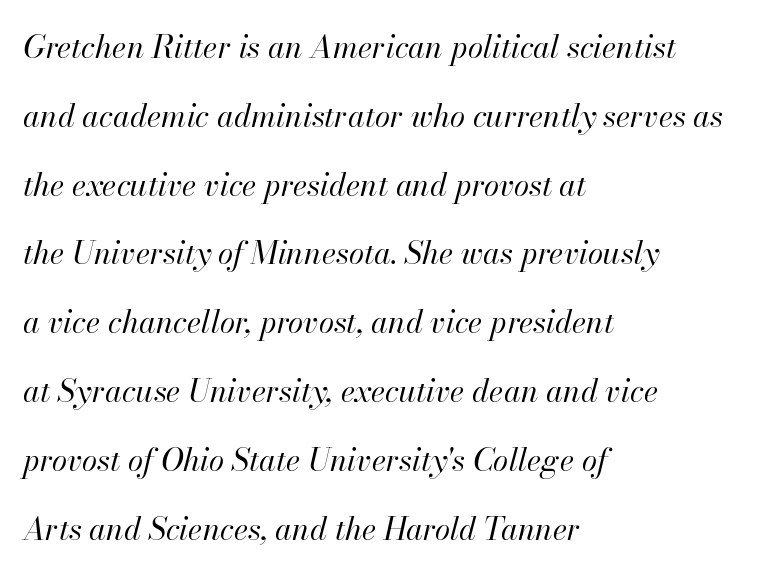
{"italic": "yes", "lean": "right", "slant_degrees": 13, "bold": "no", "weight": "regular", "width": "normal", "stroke_contrast": "high", "x_height": "small", "monospaced": "no", "underline": "no", "align": "left", "line_spacing": "loose", "line_spacing_ratio": 2.22, "letter_spacing": "normal", "letter_spacing_em": 0.0, "glyph_px": 31}
